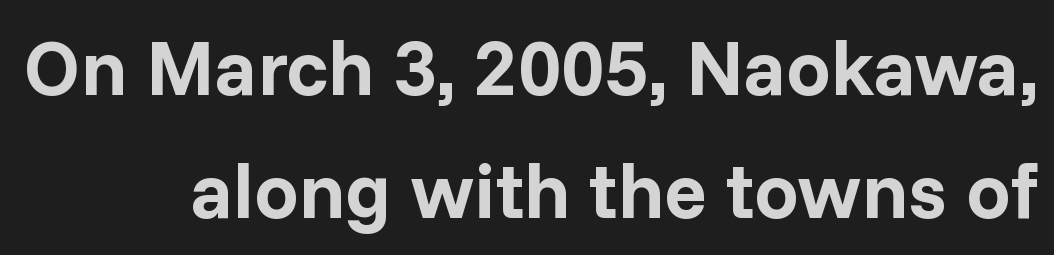
The image shows 79 px bold sans-serif type, upright; set right-aligned, normal line spacing (1.56x), normal letter spacing, not underlined; low stroke contrast and a medium x-height.
